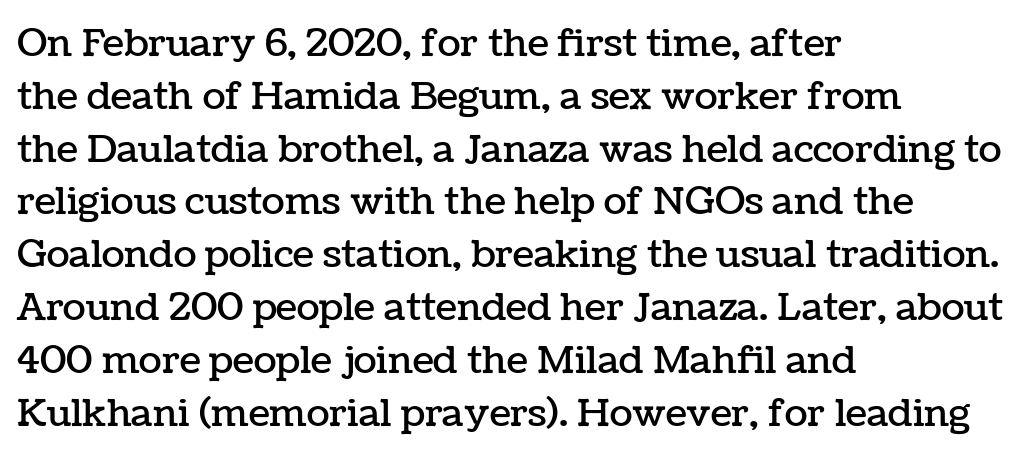
Q: Is the text italic (slanted)? A: No, it is upright.
Q: Is the text underlined? A: No.
Q: How is the paragraph aligned? A: Left-aligned.
Q: Is the spacing between letters normal or unusually wide? A: Normal.
Q: Is the spacing between lines tight, normal or loose? A: Normal.
Q: Width (condensed, normal, or wide)? A: Normal.
Q: Stroke contrast? A: Low.
Q: x-height? A: Medium.
Q: Monospaced? A: No.
